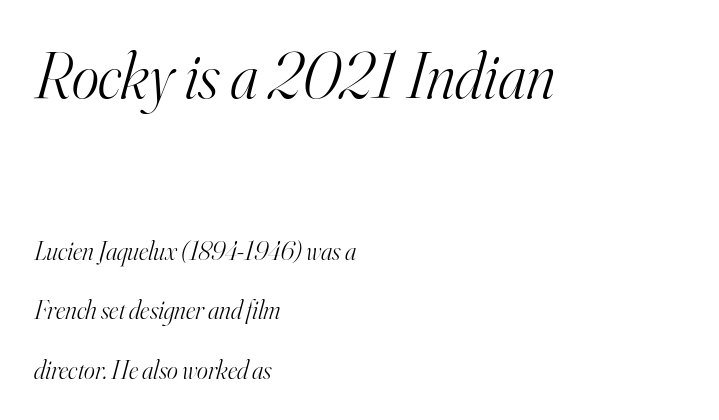
{"serif": "yes", "italic": "yes", "lean": "right", "slant_degrees": 16, "bold": "no", "weight": "light", "width": "normal", "stroke_contrast": "high", "x_height": "small", "monospaced": "no", "underline": "no", "align": "left", "line_spacing": "loose", "line_spacing_ratio": 2.28, "letter_spacing": "normal", "letter_spacing_em": 0.0, "larger_block": "first", "size_ratio": 2.5, "glyph_px": 65}
